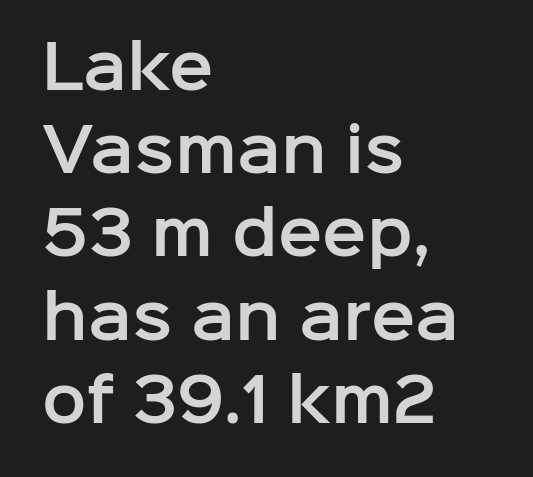
The image shows 59 px sans-serif type, upright; set left-aligned, normal line spacing (1.41x), normal letter spacing, not underlined; low stroke contrast and a medium x-height.
